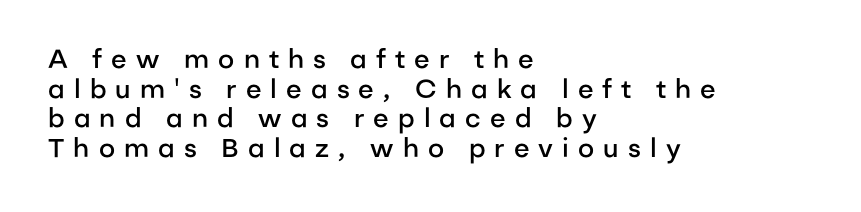
The image shows 26 px text type, upright; set left-aligned, tight line spacing (1.14x), unusually wide letter spacing (+0.35 em), not underlined.
